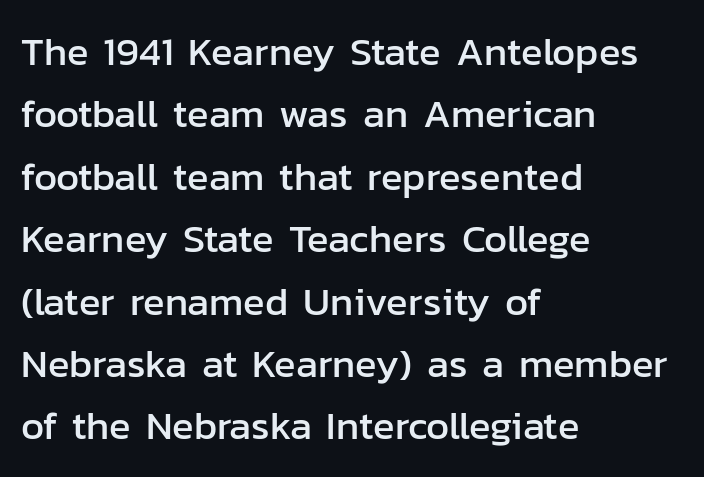
Q: Is the text italic (slanted)? A: No, it is upright.
Q: Is the typeface a serif or a sans-serif typeface? A: Sans-serif.
Q: Is the text underlined? A: No.
Q: How is the paragraph aligned? A: Left-aligned.
Q: Is the spacing between letters normal or unusually wide? A: Normal.
Q: Is the spacing between lines tight, normal or loose? A: Normal.
Q: Width (condensed, normal, or wide)? A: Normal.
Q: Stroke contrast? A: Low.
Q: x-height? A: Medium.
Q: Monospaced? A: No.
